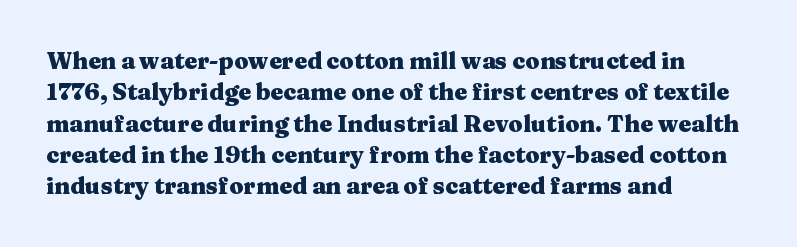
If you drew a line through each stem, it would be perfectly vertical. The face used here has the dense, thick strokes of a bold. All the whitespace from short lines collects on the right. Observe the ordinary spacing: letters are neighbours, not strangers. Rule under the text: the space is simply empty.
